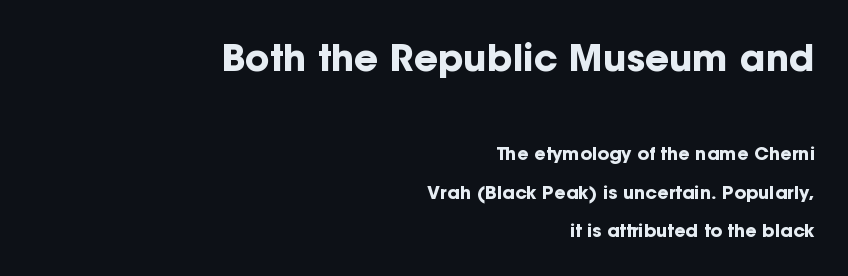
The image shows 37 px bold sans-serif type, upright; set right-aligned, loose line spacing (2.13x), normal letter spacing, not underlined; the first (top) block is 2.06x larger; low stroke contrast and a medium x-height.
